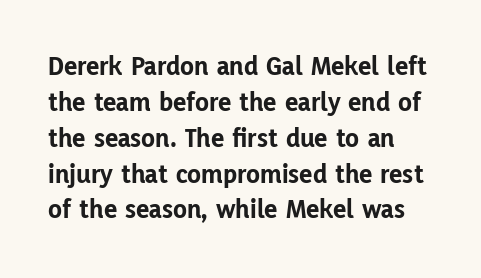
The image shows 28 px bold sans-serif type, upright; set normal line spacing (1.28x), normal letter spacing, not underlined; low stroke contrast and a medium x-height.
